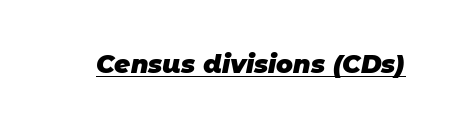
The image shows 25 px bold type; set normal letter spacing, underlined.
